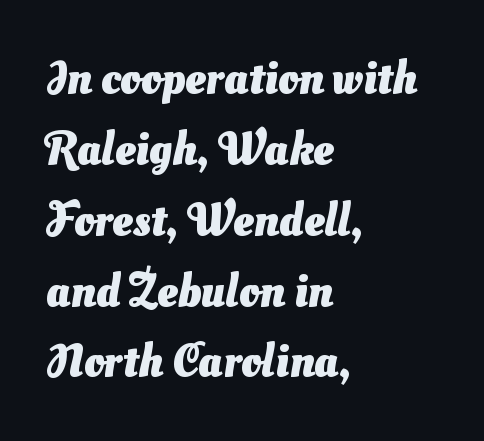
Observe the ordinary spacing: letters are neighbours, not strangers. Type without underlining. Compared with an ordinary text face, these strokes are far heavier — a full bold. The passage is arranged the way most books set body copy — flush left. Each letter keeps its own natural width here, so spacing adapts to shape. Stroke terminals: plain, sans-serif.
